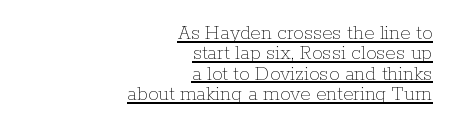
{"italic": "no", "bold": "no", "underline": "yes", "align": "right", "line_spacing": "tight", "line_spacing_ratio": 0.97, "letter_spacing": "normal", "letter_spacing_em": 0.0, "glyph_px": 21}
